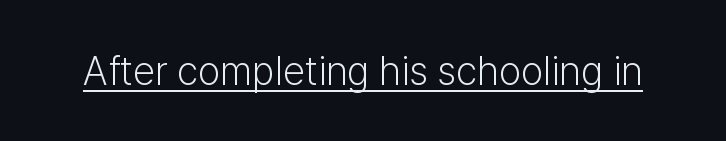
Caption: standard tracking, unaltered. Ordinary non-slanted type is in use. Spacing verdict: proportional, widths tailored to each character. On a weight scale, this lands at 450 or below. This sample carries an underscore along the baseline area. Nothing sits at the stroke ends, so this counts as sans-serif.
